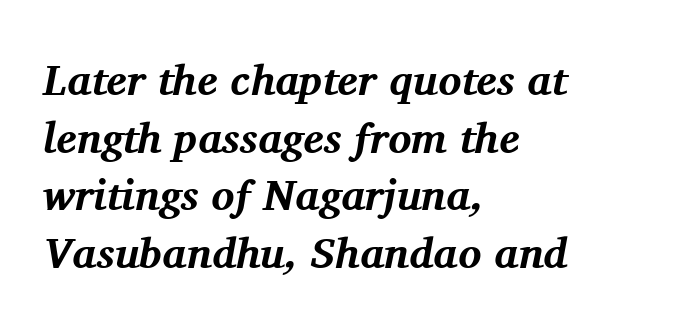
Q: Is the text bold? A: Yes.
Q: Is the text italic (slanted)? A: Yes, it leans right by about 11 degrees.
Q: Is the typeface a serif or a sans-serif typeface? A: Serif.
Q: Is the text underlined? A: No.
Q: How is the paragraph aligned? A: Left-aligned.
Q: Is the spacing between letters normal or unusually wide? A: Normal.
Q: Is the spacing between lines tight, normal or loose? A: Normal.
Q: Width (condensed, normal, or wide)? A: Normal.
Q: Stroke contrast? A: Medium.
Q: x-height? A: Medium.
Q: Monospaced? A: No.
